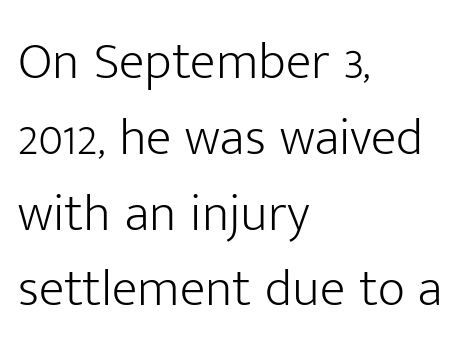
{"serif": "no", "italic": "no", "bold": "no", "weight": "light", "width": "normal", "stroke_contrast": "low", "x_height": "medium", "monospaced": "no", "underline": "no", "align": "left", "line_spacing": "normal", "line_spacing_ratio": 1.43, "letter_spacing": "normal", "letter_spacing_em": 0.0, "glyph_px": 53}
